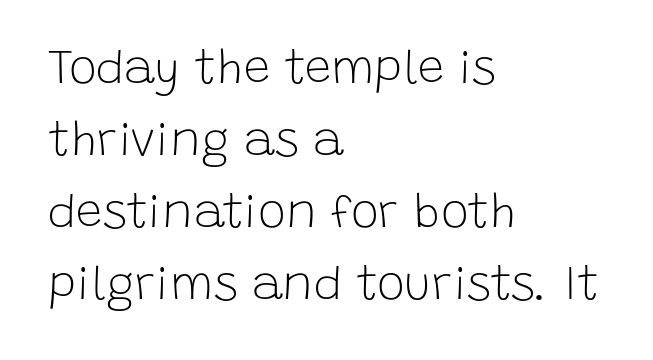
Here the designer chose a conventional face with non-uniform glyph widths. Line starts are locked; line ends wander. Notice how descenders clear the ascenders below comfortably — that's standard leading. Look at the tracking — it's just the regular setting, nothing added. The words here are not underlined.
